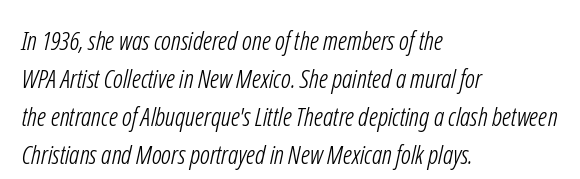
Q: Is the text bold? A: No.
Q: Is the text underlined? A: No.
Q: How is the paragraph aligned? A: Left-aligned.
Q: Is the spacing between letters normal or unusually wide? A: Normal.
Q: Is the spacing between lines tight, normal or loose? A: Normal.
